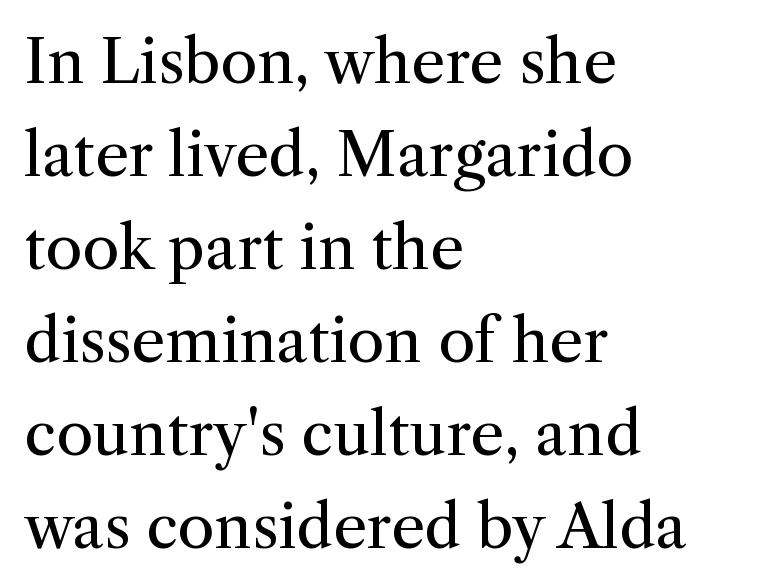
The image shows 60 px regular-weight serif type, upright; set left-aligned, normal line spacing (1.55x), normal letter spacing, not underlined; medium stroke contrast and a medium x-height.
